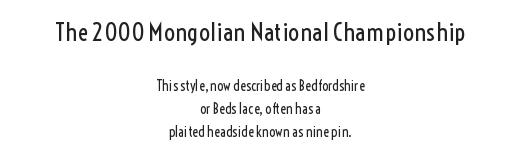
A quiet, ordinary-to-light weight characterises the typeface. Which margin do the lines hug? Neither — every line sits in the middle. Is there any slant? The stems are plumb. One glance says typical: line gaps are just what's usual. Anything drawn beneath the words? Only blank space. Honestly, the letter spacing is just normal — you wouldn't notice it.
